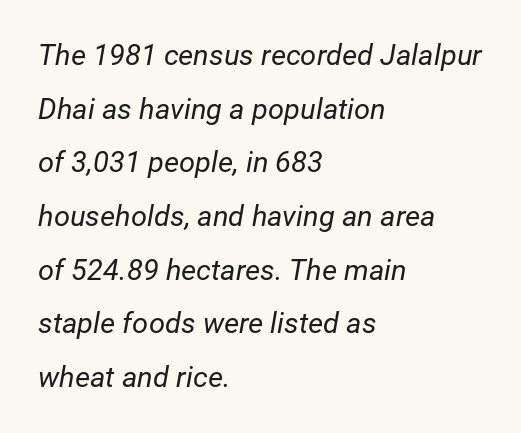
Q: Is the text bold? A: No.
Q: Is the text italic (slanted)? A: Yes, it leans right by about 12 degrees.
Q: Is the text underlined? A: No.
Q: How is the paragraph aligned? A: Left-aligned.
Q: Is the spacing between letters normal or unusually wide? A: Normal.
Q: Width (condensed, normal, or wide)? A: Normal.
Q: Stroke contrast? A: Low.
Q: x-height? A: Medium.
Q: Monospaced? A: No.
